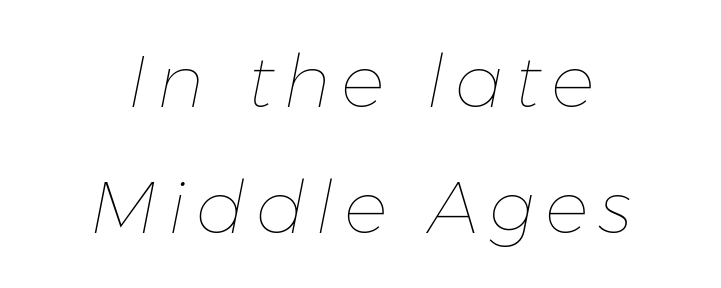
Q: Is the text bold? A: No.
Q: Is the text italic (slanted)? A: Yes, it leans right by about 11 degrees.
Q: Is the text underlined? A: No.
Q: How is the paragraph aligned? A: Centered.
Q: Width (condensed, normal, or wide)? A: Normal.
Q: Stroke contrast? A: Low.
Q: x-height? A: Medium.
Q: Monospaced? A: No.
